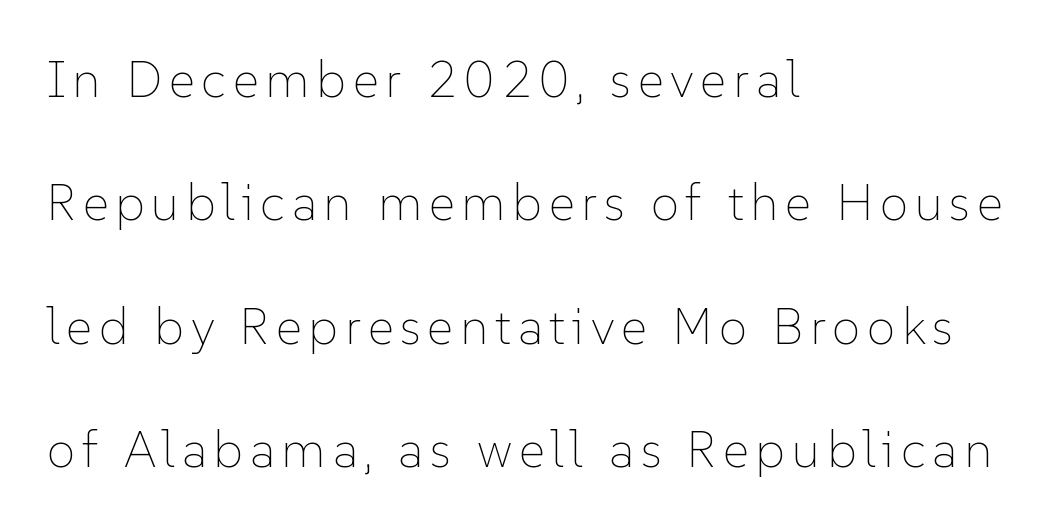
The letters advance in unequal steps, a hallmark of proportional type. Rule under the text: the space is simply empty. The text block is weighted toward the left margin, trailing off unevenly rightward. You can tell it's not italic because the verticals are truly vertical.
